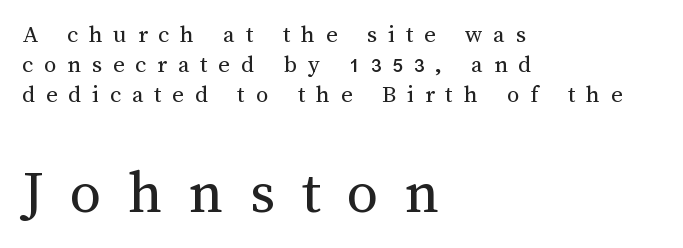
Q: Is the text bold? A: No.
Q: Is the text italic (slanted)? A: No, it is upright.
Q: Is the text underlined? A: No.
Q: How is the paragraph aligned? A: Left-aligned.
Q: Is the spacing between letters normal or unusually wide? A: Unusually wide.
Q: Which block of text is set in a larger size, the first (top) or the second (bottom)? A: The second (bottom) one.
Q: Width (condensed, normal, or wide)? A: Normal.
Q: Stroke contrast? A: Medium.
Q: x-height? A: Medium.
Q: Monospaced? A: No.
